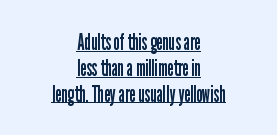
Q: Is the text bold? A: No.
Q: Is the text italic (slanted)? A: No, it is upright.
Q: Is the text underlined? A: Yes.
Q: How is the paragraph aligned? A: Centered.
Q: Is the spacing between letters normal or unusually wide? A: Normal.
Q: Is the spacing between lines tight, normal or loose? A: Tight.
